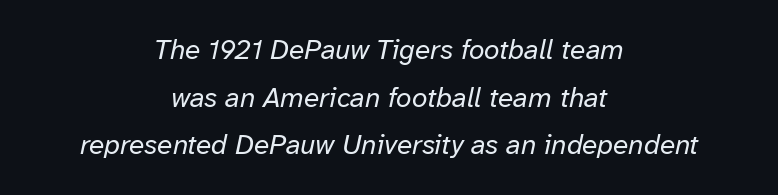
Q: Is the text bold? A: No.
Q: Is the text italic (slanted)? A: Yes, it leans right by about 12 degrees.
Q: Is the text underlined? A: No.
Q: How is the paragraph aligned? A: Centered.
Q: Is the spacing between letters normal or unusually wide? A: Normal.
Q: Is the spacing between lines tight, normal or loose? A: Normal.
Q: Width (condensed, normal, or wide)? A: Normal.
Q: Stroke contrast? A: Low.
Q: x-height? A: Medium.
Q: Monospaced? A: No.
